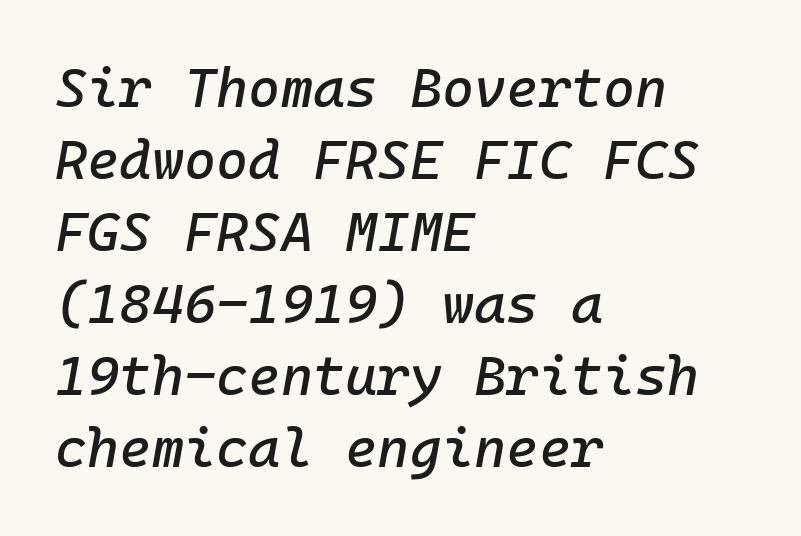
{"italic": "yes", "lean": "right", "slant_degrees": 10, "width": "normal", "stroke_contrast": "low", "x_height": "medium", "monospaced": "yes", "underline": "no", "align": "left", "line_spacing": "normal", "line_spacing_ratio": 1.31, "letter_spacing": "normal", "letter_spacing_em": 0.0, "glyph_px": 55}
